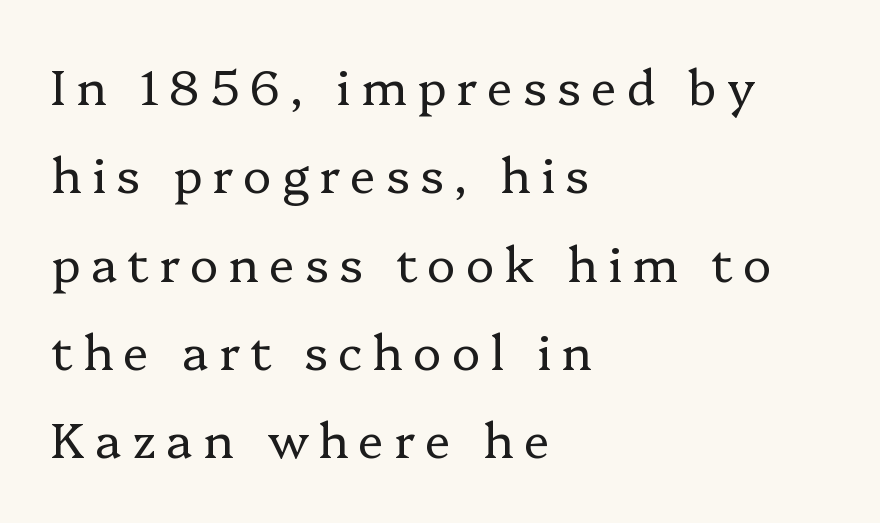
In CSS terms this would be text-align: left. Type style note: has serifs. Character widths vary here, with narrow letters taking less room than wide ones. The foot of each line stays bare and open. Loose tracking; the words dissolve into strings of separated letters. Summary of weight: not heavy and not bold.
